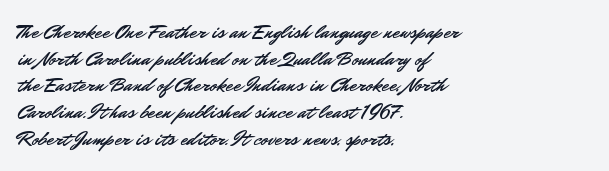
The image shows 21 px text type; set left-aligned, normal line spacing (1.27x), normal letter spacing, not underlined.
